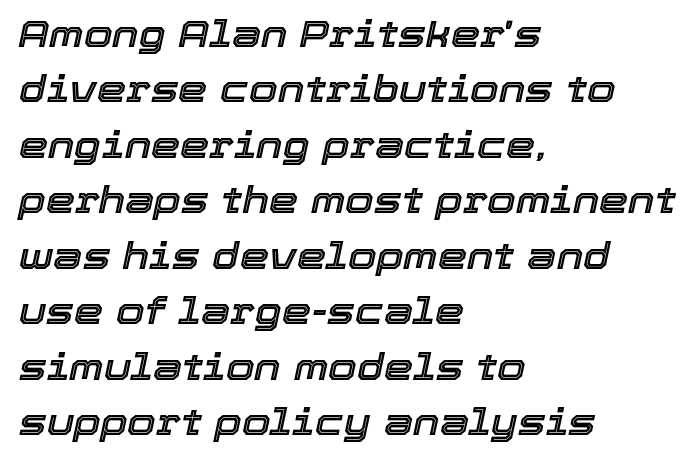
Q: Is the text italic (slanted)? A: Yes, it leans right by about 12 degrees.
Q: Is the text underlined? A: No.
Q: How is the paragraph aligned? A: Left-aligned.
Q: Is the spacing between letters normal or unusually wide? A: Normal.
Q: Is the spacing between lines tight, normal or loose? A: Normal.
Q: Width (condensed, normal, or wide)? A: Normal.
Q: x-height? A: Medium.
Q: Monospaced? A: No.
